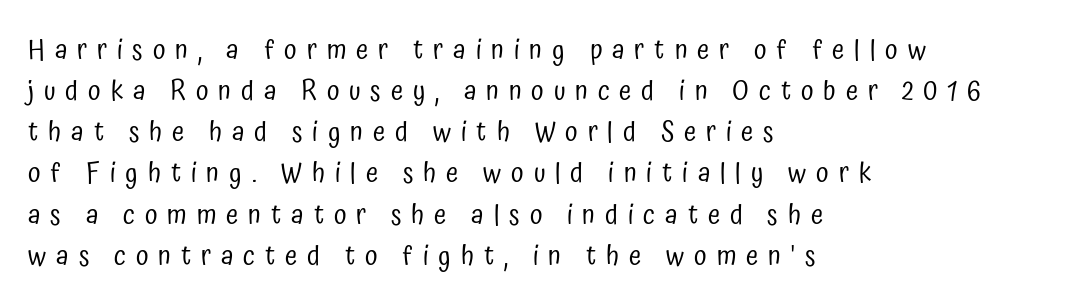
{"serif": "no", "italic": "no", "bold": "no", "weight": "regular", "width": "condensed", "stroke_contrast": "low", "x_height": "medium", "monospaced": "no", "underline": "no", "align": "left", "line_spacing": "normal", "line_spacing_ratio": 1.47, "letter_spacing": "wide", "letter_spacing_em": 0.35, "glyph_px": 28}
